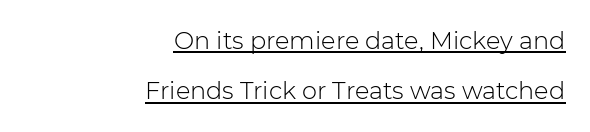
{"italic": "no", "bold": "no", "underline": "yes", "align": "right", "line_spacing": "loose", "line_spacing_ratio": 2.1, "letter_spacing": "normal", "letter_spacing_em": 0.0, "glyph_px": 24}
